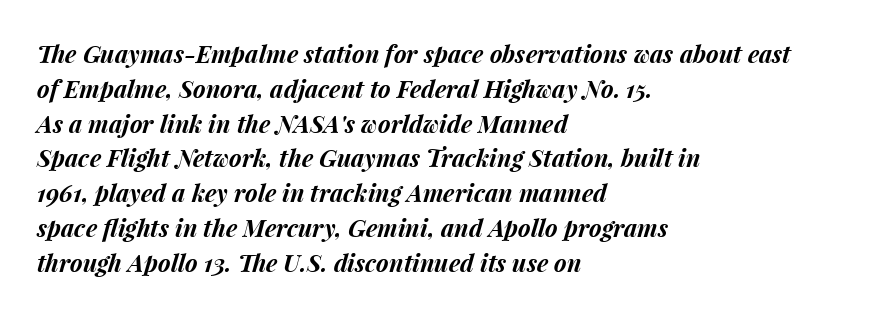
The image shows 24 px bold type, italic (leaning right); set left-aligned, normal line spacing (1.45x), normal letter spacing, not underlined.
